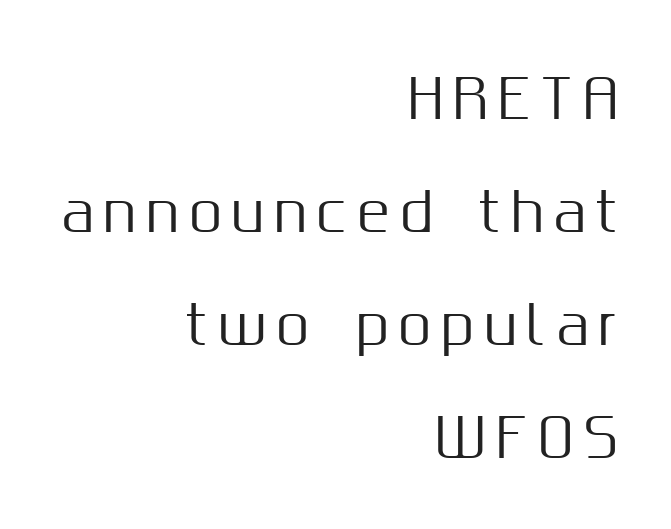
Q: Is the text italic (slanted)? A: No, it is upright.
Q: Is the typeface a serif or a sans-serif typeface? A: Sans-serif.
Q: Is the text underlined? A: No.
Q: How is the paragraph aligned? A: Right-aligned.
Q: Is the spacing between letters normal or unusually wide? A: Unusually wide.
Q: Is the spacing between lines tight, normal or loose? A: Loose.
Q: Width (condensed, normal, or wide)? A: Normal.
Q: Stroke contrast? A: Medium.
Q: x-height? A: Medium.
Q: Monospaced? A: No.
